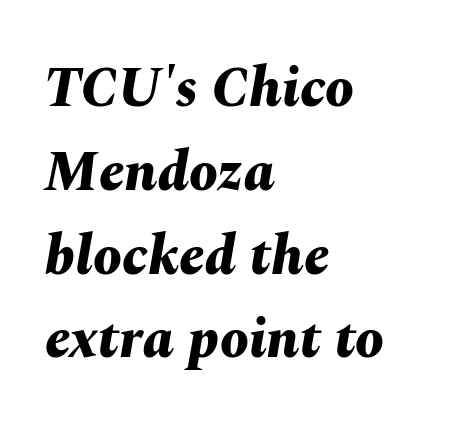
Q: Is the text bold? A: Yes.
Q: Is the text italic (slanted)? A: Yes, it leans right by about 10 degrees.
Q: Is the text underlined? A: No.
Q: How is the paragraph aligned? A: Left-aligned.
Q: Is the spacing between letters normal or unusually wide? A: Normal.
Q: Is the spacing between lines tight, normal or loose? A: Normal.
Q: Width (condensed, normal, or wide)? A: Normal.
Q: Stroke contrast? A: Medium.
Q: x-height? A: Medium.
Q: Monospaced? A: No.
